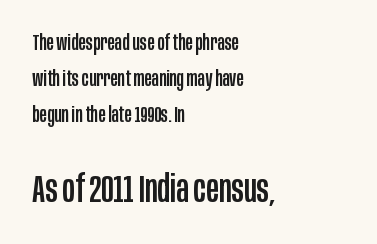
Each line starts at the same left margin while the right side varies. The font's upright variant was chosen for this text. Nobody drew a line under any word here. Each letter keeps its own natural width here, so spacing adapts to shape.
